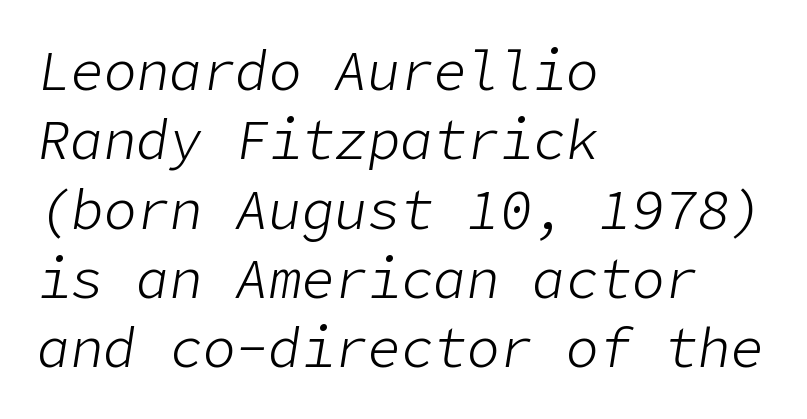
Q: Is the text bold? A: No.
Q: Is the text italic (slanted)? A: Yes, it leans right by about 9 degrees.
Q: Is the text underlined? A: No.
Q: How is the paragraph aligned? A: Left-aligned.
Q: Is the spacing between letters normal or unusually wide? A: Normal.
Q: Is the spacing between lines tight, normal or loose? A: Normal.
Q: Width (condensed, normal, or wide)? A: Normal.
Q: Stroke contrast? A: Low.
Q: x-height? A: Medium.
